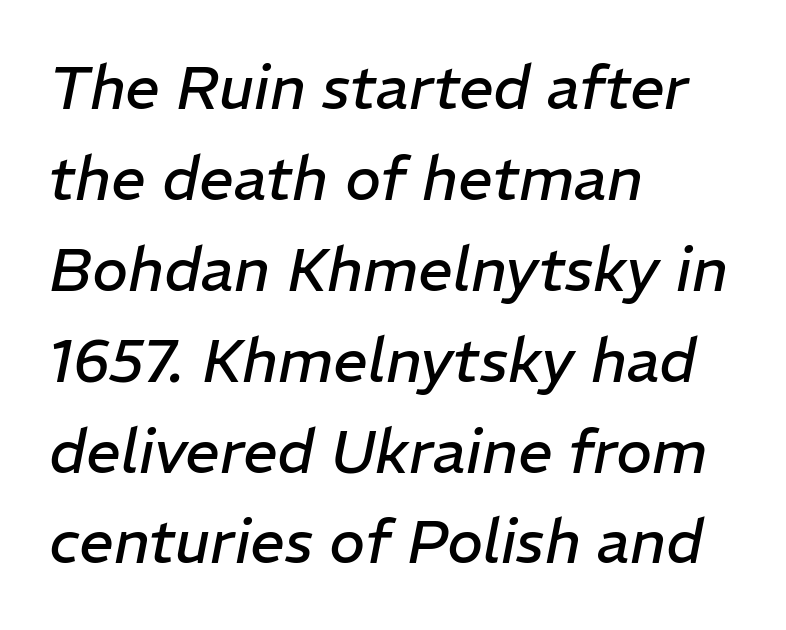
Q: Is the text bold? A: No.
Q: Is the text italic (slanted)? A: Yes, it leans right by about 11 degrees.
Q: Is the text underlined? A: No.
Q: How is the paragraph aligned? A: Left-aligned.
Q: Is the spacing between letters normal or unusually wide? A: Normal.
Q: Is the spacing between lines tight, normal or loose? A: Normal.
Q: Width (condensed, normal, or wide)? A: Normal.
Q: Stroke contrast? A: Low.
Q: x-height? A: Medium.
Q: Monospaced? A: No.
